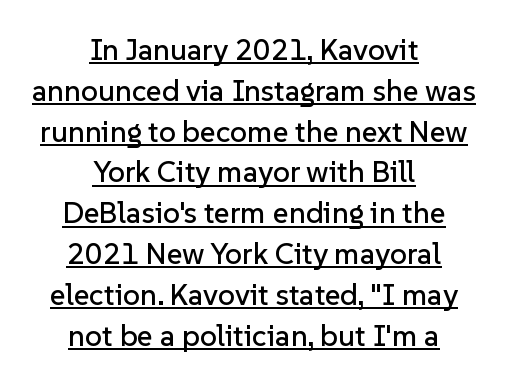
Q: Is the text italic (slanted)? A: No, it is upright.
Q: Is the typeface a serif or a sans-serif typeface? A: Sans-serif.
Q: Is the text underlined? A: Yes.
Q: How is the paragraph aligned? A: Centered.
Q: Is the spacing between letters normal or unusually wide? A: Normal.
Q: Is the spacing between lines tight, normal or loose? A: Normal.
Q: Width (condensed, normal, or wide)? A: Normal.
Q: Stroke contrast? A: Low.
Q: x-height? A: Medium.
Q: Monospaced? A: No.
